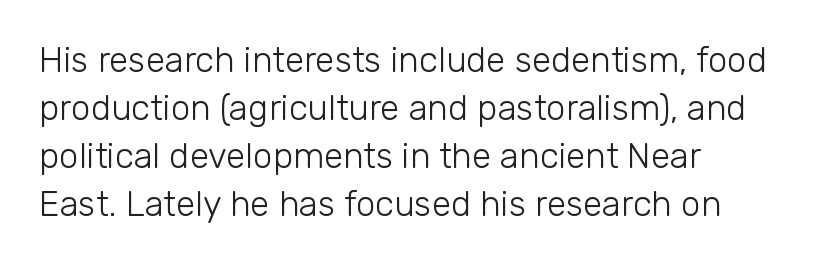
The image shows 35 px light sans-serif type, upright; set left-aligned, normal line spacing (1.37x), normal letter spacing, not underlined; low stroke contrast and a medium x-height.
